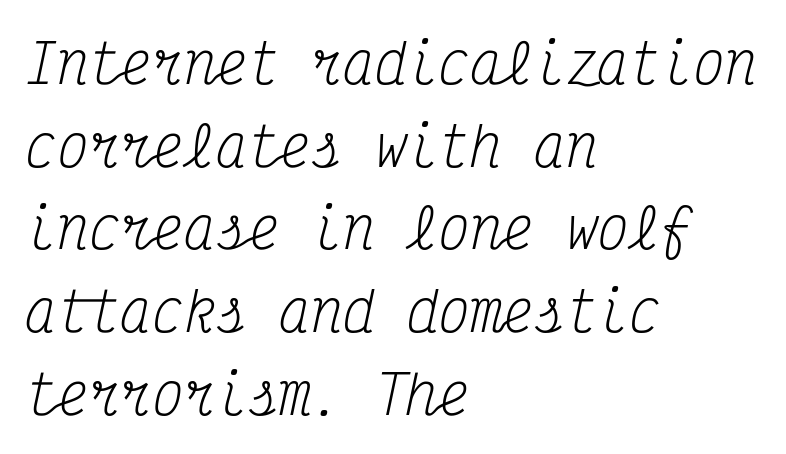
{"serif": "yes", "italic": "yes", "lean": "right", "slant_degrees": 12, "bold": "no", "weight": "regular", "width": "condensed", "stroke_contrast": "medium", "x_height": "medium", "monospaced": "yes", "underline": "no", "align": "left", "line_spacing": "normal", "line_spacing_ratio": 1.56, "letter_spacing": "normal", "letter_spacing_em": 0.0, "glyph_px": 53}
